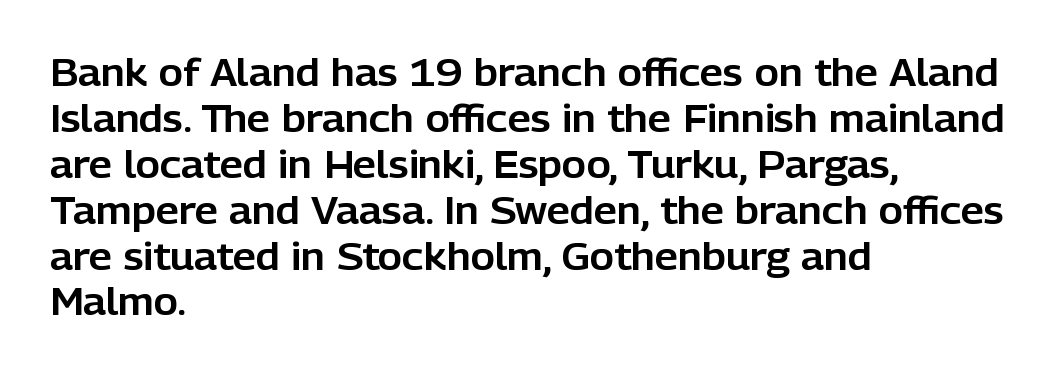
{"serif": "no", "italic": "no", "width": "normal", "stroke_contrast": "low", "x_height": "medium", "monospaced": "no", "underline": "no", "align": "left", "line_spacing_ratio": 1.24, "letter_spacing": "normal", "letter_spacing_em": 0.0, "glyph_px": 37}
